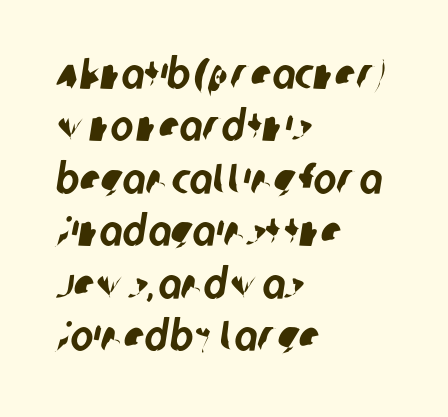
Nothing sits at the stroke ends, so this counts as sans-serif. The letters sit at their default tracking, neither squeezed nor spread. The letters advance in unequal steps, a hallmark of proportional type. Descender tails drop into unmarked territory. Which margin do the lines hug? The left one — the right edge is uneven.
